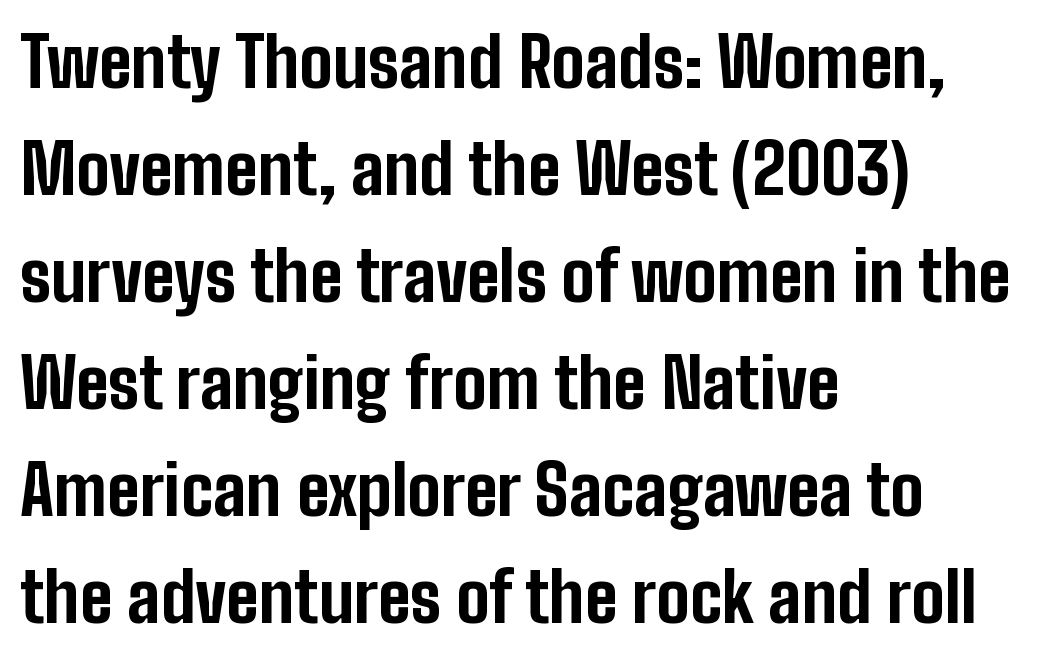
The image shows 69 px bold, condensed sans-serif type, upright; set left-aligned, normal line spacing (1.55x), normal letter spacing, not underlined; low stroke contrast and a medium x-height.
